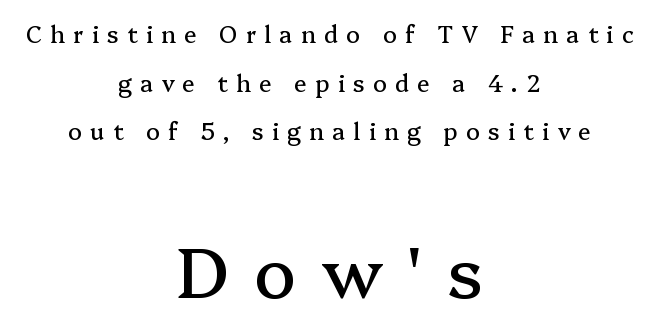
Type size steps up from the first block to the second. You can tell it's not italic because the verticals are truly vertical. Letter spacing: wide. Compared with typical paragraphs, the rows here are farther apart.
